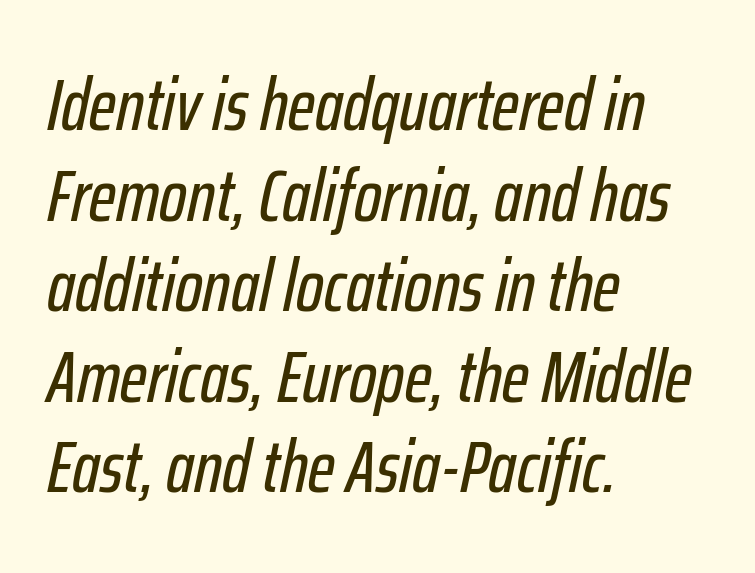
{"italic": "yes", "lean": "right", "slant_degrees": 12, "width": "condensed", "stroke_contrast": "low", "x_height": "medium", "monospaced": "no", "underline": "no", "align": "left", "line_spacing_ratio": 1.24, "letter_spacing": "normal", "letter_spacing_em": 0.0, "glyph_px": 73}
